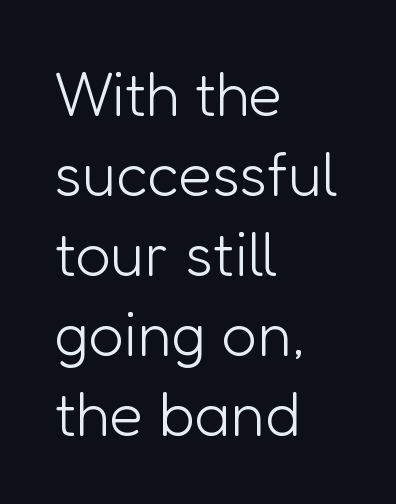
The image shows 62 px light sans-serif type, upright; set left-aligned, normal line spacing (1.29x), normal letter spacing, not underlined; low stroke contrast and a medium x-height.
